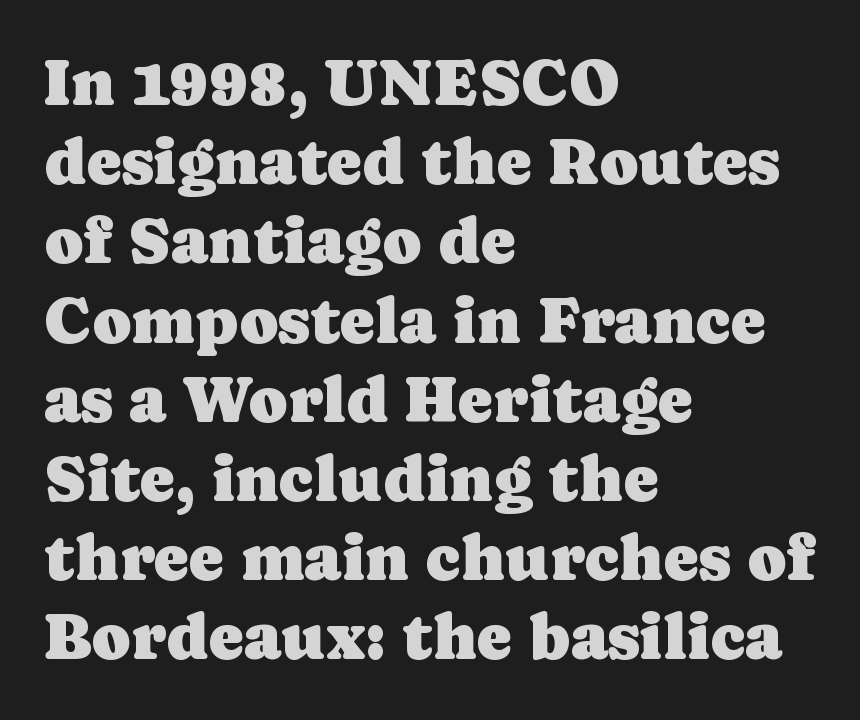
Each word holds together tightly as a unit, with standard inter-letter gaps. Do the characters align in a grid? No, the font is proportional. Reading down the block, your eye returns to a fixed left position each line. The string is rendered with underlining switched off. These lines are composed in type with serifs.
